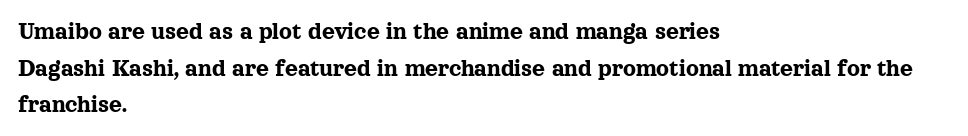
The image shows 25 px text type, upright; set left-aligned, normal line spacing (1.47x), normal letter spacing, not underlined.
